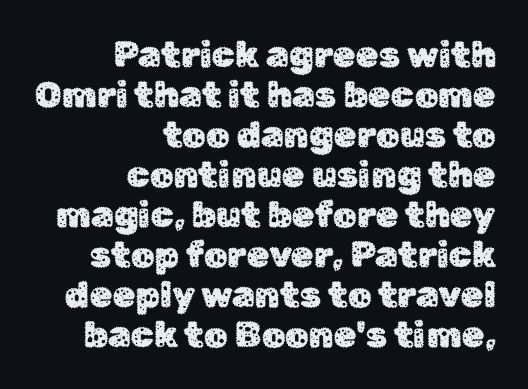
Q: Is the text italic (slanted)? A: No, it is upright.
Q: Is the typeface a serif or a sans-serif typeface? A: Sans-serif.
Q: Is the text underlined? A: No.
Q: How is the paragraph aligned? A: Right-aligned.
Q: Is the spacing between letters normal or unusually wide? A: Normal.
Q: Is the spacing between lines tight, normal or loose? A: Tight.
Q: Width (condensed, normal, or wide)? A: Normal.
Q: Stroke contrast? A: Low.
Q: x-height? A: Medium.
Q: Monospaced? A: No.
